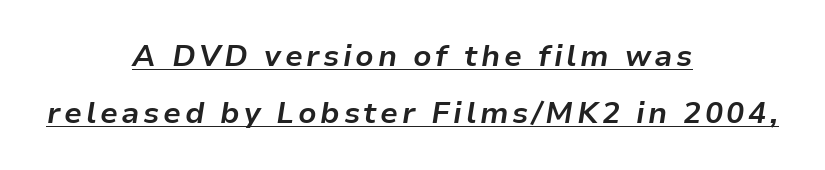
{"italic": "yes", "lean": "right", "slant_degrees": 9, "bold": "yes", "weight": "bold", "width": "normal", "stroke_contrast": "low", "x_height": "medium", "monospaced": "no", "underline": "yes", "align": "center", "line_spacing": "loose", "line_spacing_ratio": 1.91, "glyph_px": 30}
